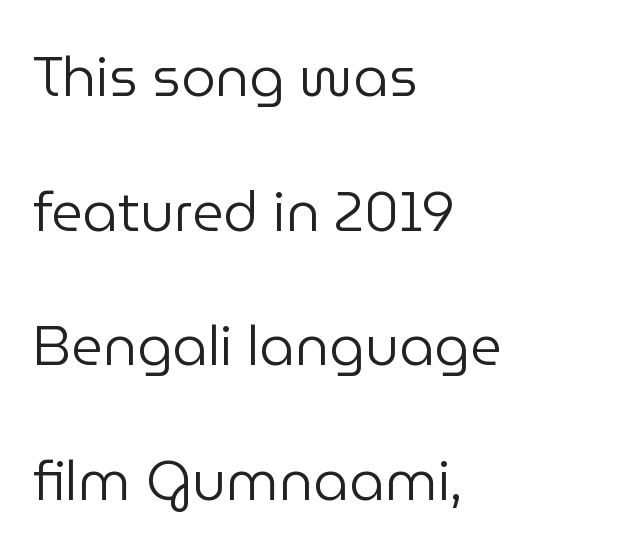
{"serif": "no", "italic": "no", "bold": "no", "weight": "regular", "width": "normal", "stroke_contrast": "low", "x_height": "medium", "monospaced": "no", "underline": "no", "align": "left", "line_spacing": "loose", "line_spacing_ratio": 2.45, "letter_spacing": "normal", "letter_spacing_em": 0.0, "glyph_px": 55}
